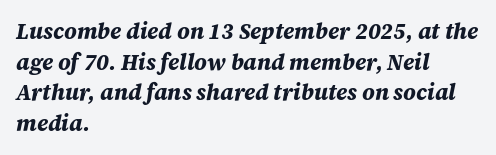
Baseline-to-baseline distance is the conventional proportion of letter height. The rag falls on the right side of this text block. Compared with typical body copy, the letter spacing here is the same. Bare-footed words on every line. Every character sits at an angle, as italics do.
